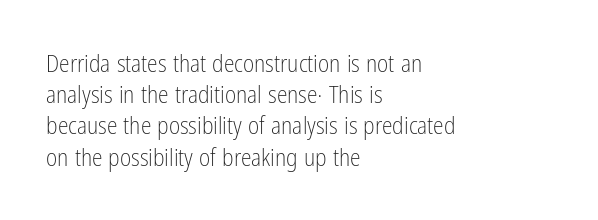
The ragged edge is on the right, which tells us the setting is flush left. The passage shown is not underscored anywhere. These lines were composed using upright roman letters. This sample uses plain, unmodified letter spacing. Reading down the column, the eye jumps a familiar distance to each next line.
